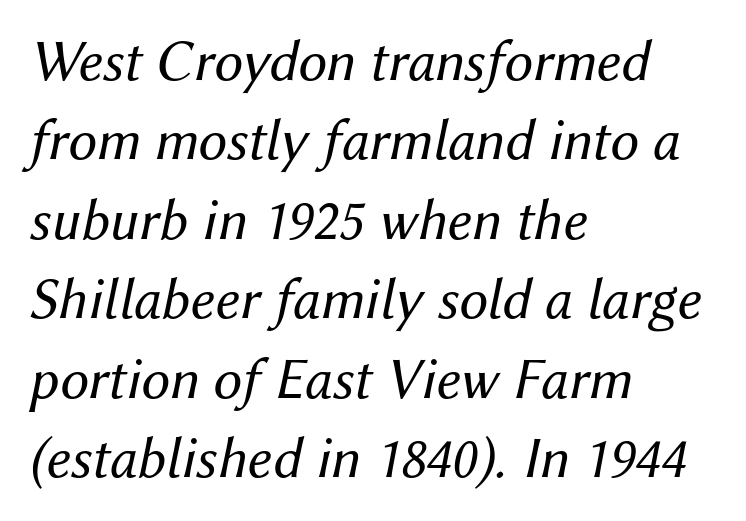
{"italic": "yes", "lean": "right", "slant_degrees": 12, "bold": "no", "weight": "regular", "width": "normal", "stroke_contrast": "medium", "x_height": "medium", "monospaced": "no", "underline": "no", "align": "left", "line_spacing": "normal", "line_spacing_ratio": 1.37, "letter_spacing": "normal", "letter_spacing_em": 0.0, "glyph_px": 58}
